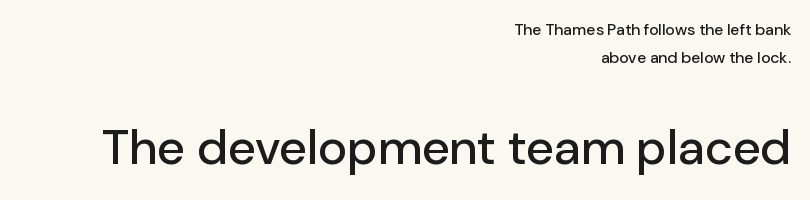
The image shows 49 px sans-serif type, upright; set right-aligned, line spacing 1.78x, normal letter spacing, not underlined; the second (bottom) block is 3.06x larger; low stroke contrast and a medium x-height.
